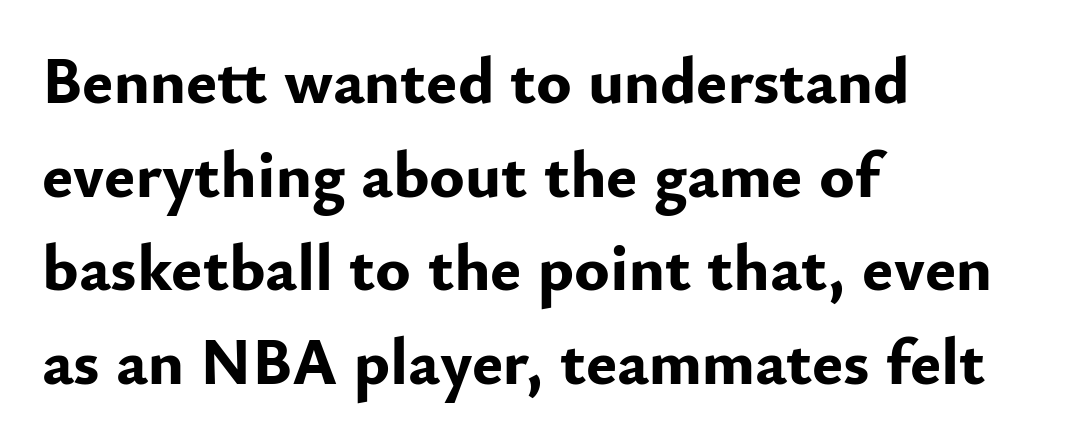
Q: Is the text bold? A: Yes.
Q: Is the text italic (slanted)? A: No, it is upright.
Q: Is the typeface a serif or a sans-serif typeface? A: Sans-serif.
Q: Is the text underlined? A: No.
Q: How is the paragraph aligned? A: Left-aligned.
Q: Is the spacing between letters normal or unusually wide? A: Normal.
Q: Is the spacing between lines tight, normal or loose? A: Normal.
Q: Width (condensed, normal, or wide)? A: Normal.
Q: Stroke contrast? A: Low.
Q: x-height? A: Small.
Q: Monospaced? A: No.
